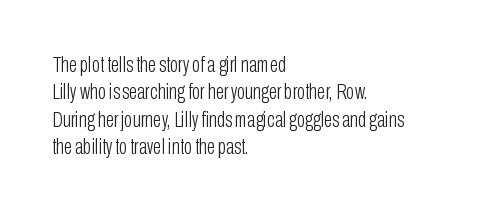
{"italic": "no", "bold": "no", "underline": "no", "align": "left", "line_spacing_ratio": 1.24, "letter_spacing": "normal", "letter_spacing_em": 0.0, "glyph_px": 22}
